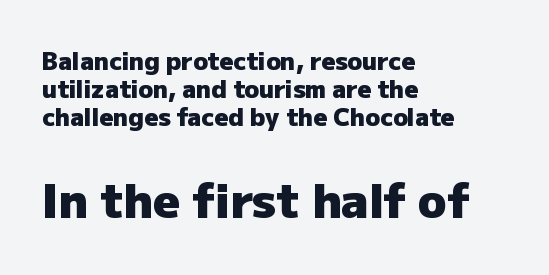
The letters advance in unequal steps, a hallmark of proportional type. Letterform terminals end flat and unadorned throughout the passage. Check under the words: just untouched page. This sample uses an upright cut, with every glyph sitting square on the baseline. The glyphs have the mass of a bold cut.
